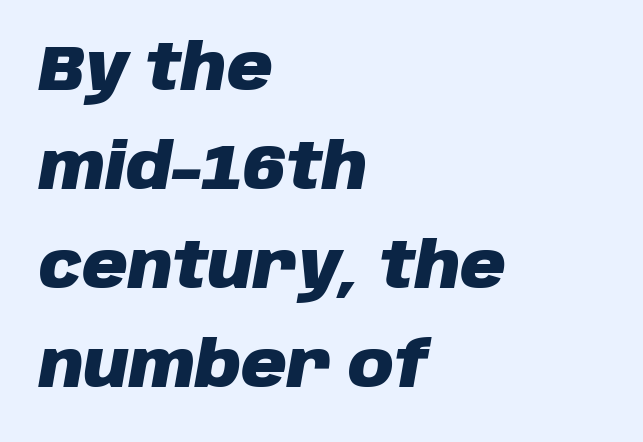
The image shows 63 px heavy type, italic (leaning right); set left-aligned, normal line spacing (1.57x), normal letter spacing, not underlined; low stroke contrast and a large x-height.
